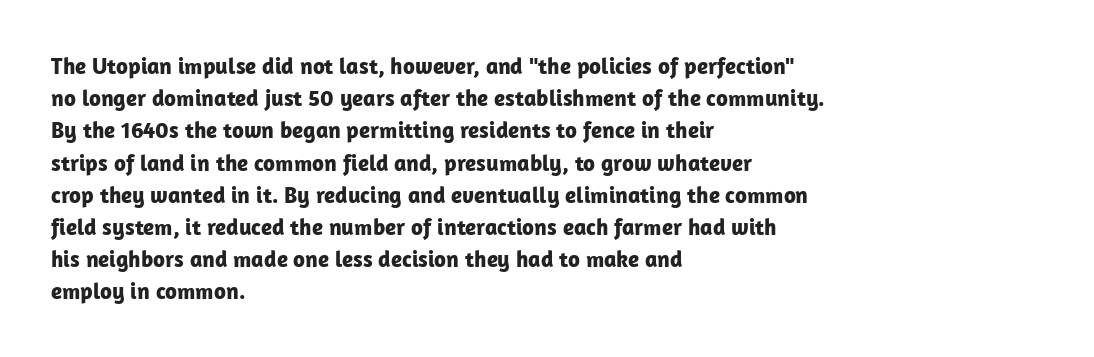
Q: Is the text bold? A: Yes.
Q: Is the text italic (slanted)? A: No, it is upright.
Q: Is the text underlined? A: No.
Q: How is the paragraph aligned? A: Left-aligned.
Q: Is the spacing between letters normal or unusually wide? A: Normal.
Q: Is the spacing between lines tight, normal or loose? A: Normal.
